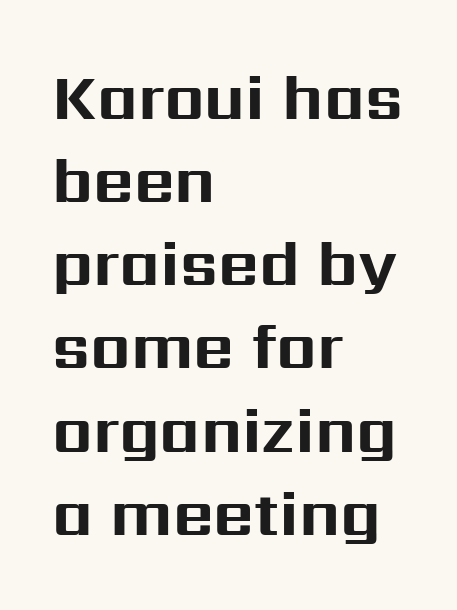
{"serif": "no", "italic": "no", "bold": "yes", "weight": "bold", "width": "normal", "stroke_contrast": "medium", "x_height": "medium", "monospaced": "no", "underline": "no", "align": "left", "line_spacing": "normal", "line_spacing_ratio": 1.32, "letter_spacing": "normal", "letter_spacing_em": 0.0, "glyph_px": 63}
